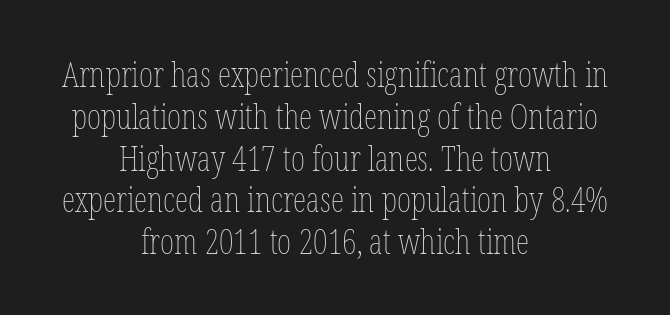
The image shows 34 px thin, condensed type, upright; set centered, line spacing 1.23x, normal letter spacing, not underlined; low stroke contrast and a medium x-height.
